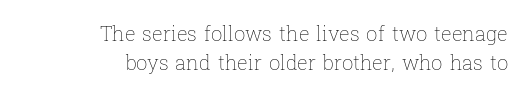
{"italic": "no", "bold": "no", "underline": "no", "align": "right", "line_spacing": "normal", "line_spacing_ratio": 1.45, "letter_spacing": "normal", "letter_spacing_em": 0.0, "glyph_px": 20}
